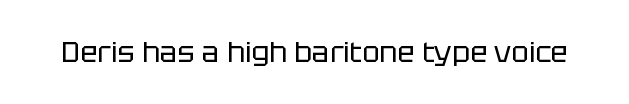
{"serif": "no", "italic": "no", "bold": "no", "weight": "regular", "width": "normal", "stroke_contrast": "low", "x_height": "large", "monospaced": "no", "underline": "no", "letter_spacing": "normal", "letter_spacing_em": 0.0, "glyph_px": 29}
